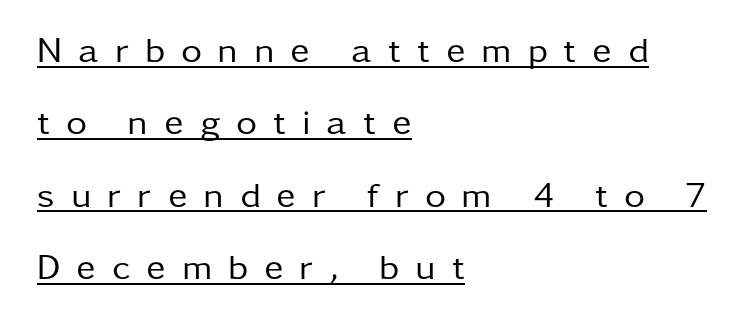
Stroke mass is kept to a normal reading level or below. The rendered words wear a rule along their underside. The letters are spread apart with noticeably loose tracking. Think of a printed novel: that variable character pitch is what you see here. A sans-serif font was chosen for this passage.
